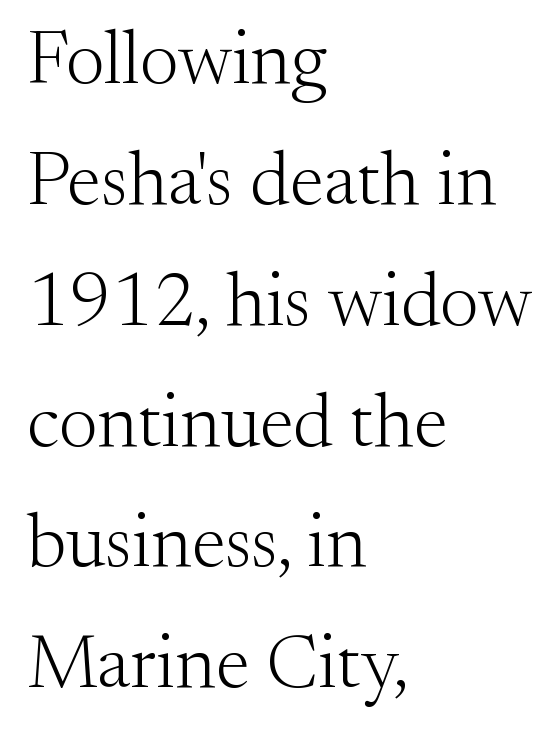
Examine the stroke ends and you'll spot serifs. Is this a fixed-width face? No — the glyphs have proportional, varying widths. The font sits on the lighter half of the weight spectrum, regular included. A clean baseline with only descenders dipping below it. Look at the tracking — it's just the regular setting, nothing added. Reading down the column, the eye jumps a familiar distance to each next line.
